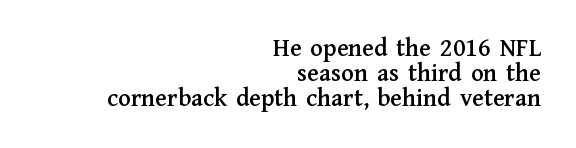
{"italic": "no", "underline": "no", "align": "right", "line_spacing": "tight", "line_spacing_ratio": 0.96, "letter_spacing": "normal", "letter_spacing_em": 0.0, "glyph_px": 26}
